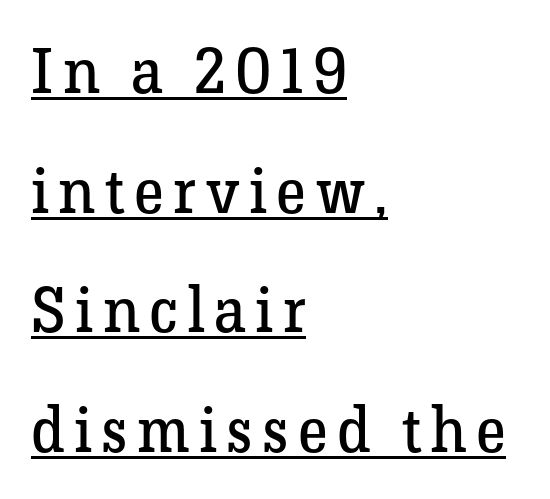
{"serif": "yes", "italic": "no", "bold": "no", "weight": "regular", "width": "normal", "stroke_contrast": "low", "x_height": "medium", "monospaced": "no", "underline": "yes", "align": "left", "line_spacing": "loose", "line_spacing_ratio": 1.9, "glyph_px": 63}
